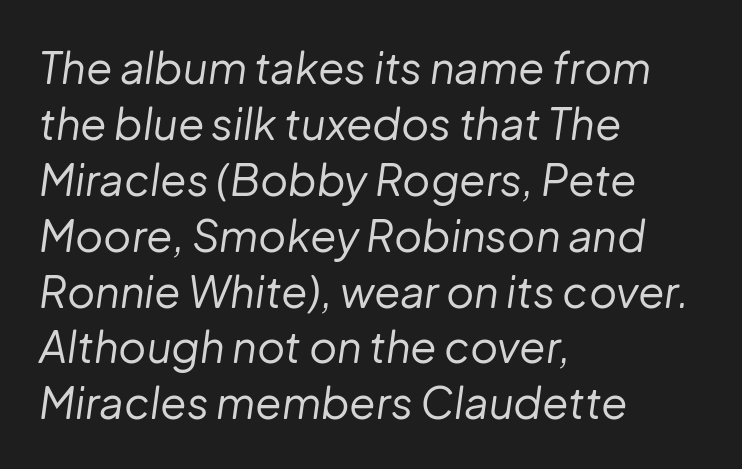
{"italic": "yes", "lean": "right", "slant_degrees": 8, "bold": "no", "weight": "regular", "width": "normal", "stroke_contrast": "low", "x_height": "medium", "monospaced": "no", "underline": "no", "align": "left", "line_spacing": "normal", "line_spacing_ratio": 1.3, "letter_spacing": "normal", "letter_spacing_em": 0.0, "glyph_px": 43}
